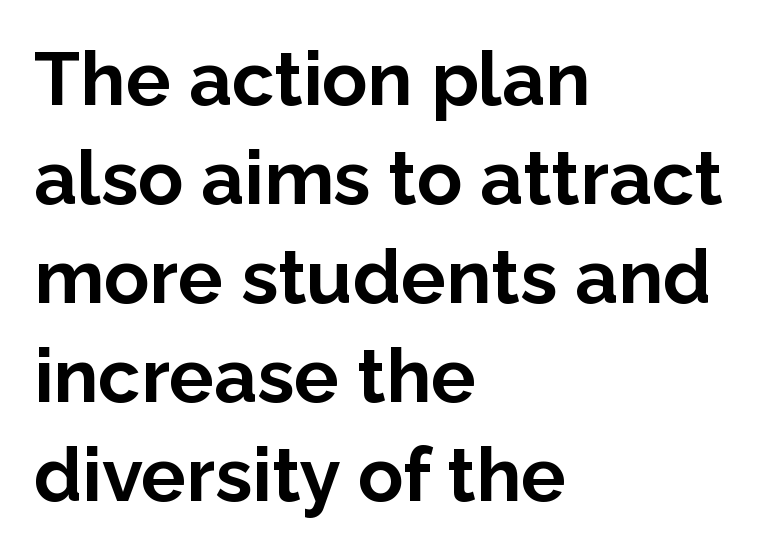
Q: Is the text bold? A: Yes.
Q: Is the text italic (slanted)? A: No, it is upright.
Q: Is the typeface a serif or a sans-serif typeface? A: Sans-serif.
Q: Is the text underlined? A: No.
Q: How is the paragraph aligned? A: Left-aligned.
Q: Is the spacing between letters normal or unusually wide? A: Normal.
Q: Is the spacing between lines tight, normal or loose? A: Normal.
Q: Width (condensed, normal, or wide)? A: Normal.
Q: Stroke contrast? A: Low.
Q: x-height? A: Medium.
Q: Monospaced? A: No.
